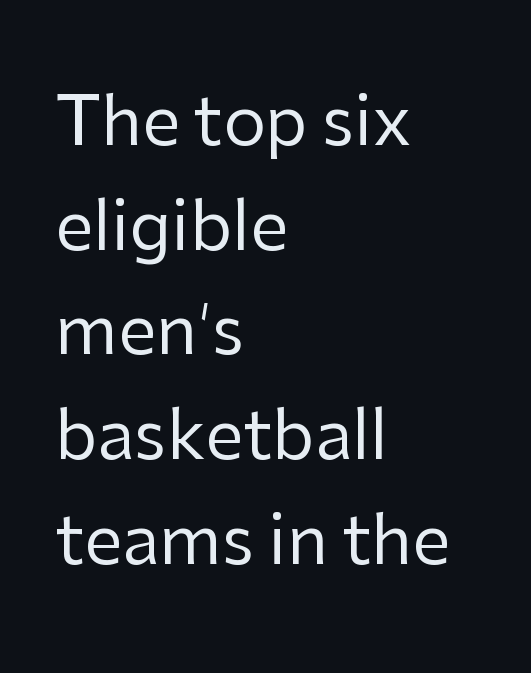
Check where the strokes stop: nothing finishes them off — pure sans. The words here are not underlined. These lines were composed using upright roman letters. Is this a fixed-width face? No — the glyphs have proportional, varying widths. The face used here is rendered with its standard letterfit. Vertical stems look standard width or narrower in stroke.
